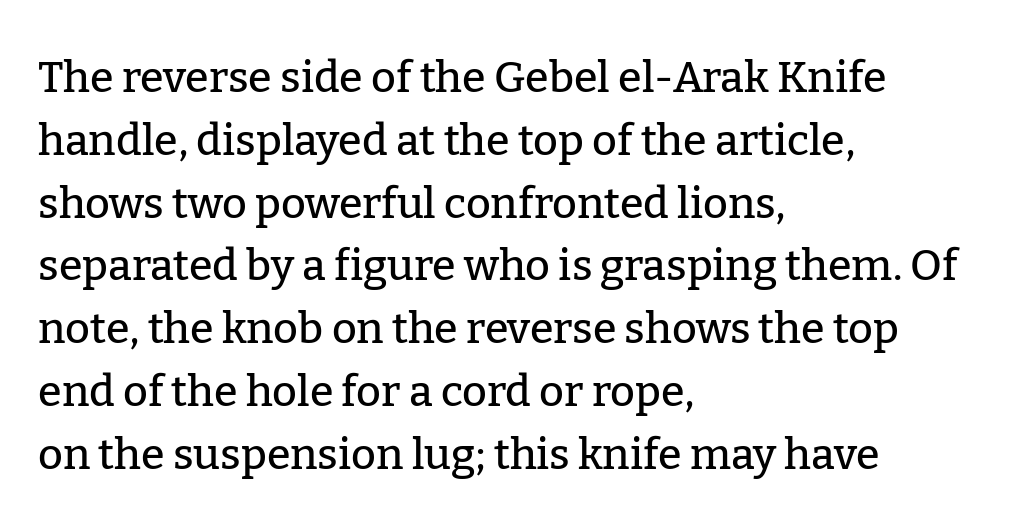
Q: Is the text italic (slanted)? A: No, it is upright.
Q: Is the typeface a serif or a sans-serif typeface? A: Serif.
Q: Is the text underlined? A: No.
Q: How is the paragraph aligned? A: Left-aligned.
Q: Is the spacing between letters normal or unusually wide? A: Normal.
Q: Is the spacing between lines tight, normal or loose? A: Normal.
Q: Width (condensed, normal, or wide)? A: Normal.
Q: Stroke contrast? A: Low.
Q: x-height? A: Medium.
Q: Monospaced? A: No.
